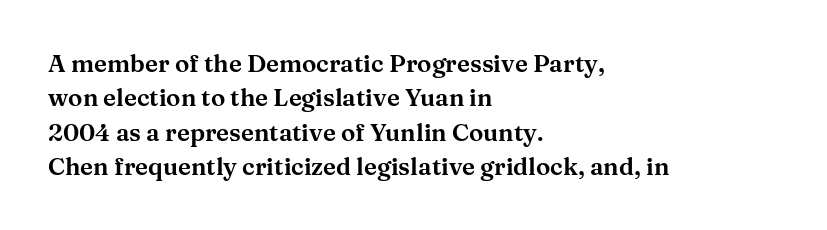
Q: Is the text italic (slanted)? A: No, it is upright.
Q: Is the text underlined? A: No.
Q: How is the paragraph aligned? A: Left-aligned.
Q: Is the spacing between letters normal or unusually wide? A: Normal.
Q: Is the spacing between lines tight, normal or loose? A: Normal.
